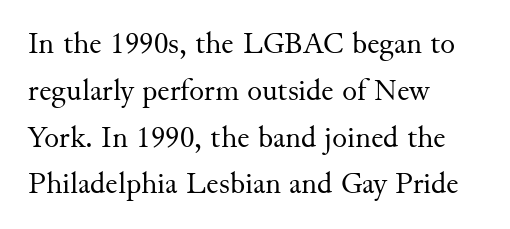
{"serif": "yes", "italic": "no", "bold": "no", "weight": "regular", "width": "normal", "stroke_contrast": "medium", "x_height": "small", "monospaced": "no", "underline": "no", "align": "left", "line_spacing": "normal", "line_spacing_ratio": 1.51, "letter_spacing": "normal", "letter_spacing_em": 0.0, "glyph_px": 31}
